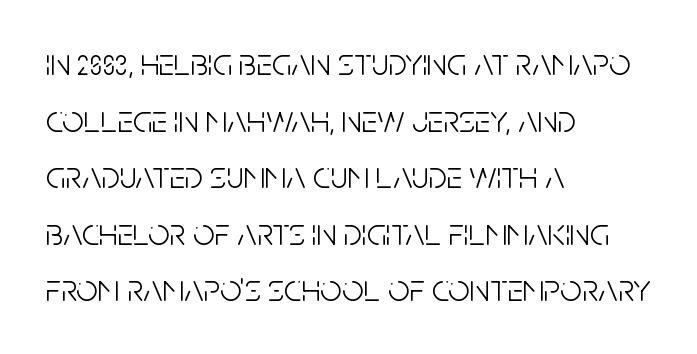
Line beginnings align vertically; line endings do not. The strip under each line holds only bare page. Honestly, the row spacing looks completely unremarkable. You can tell from the bare stems that sans-serif type was used. Ink coverage per letter is moderate at most. Students, note that the glyphs here touch the page at normal intervals.
